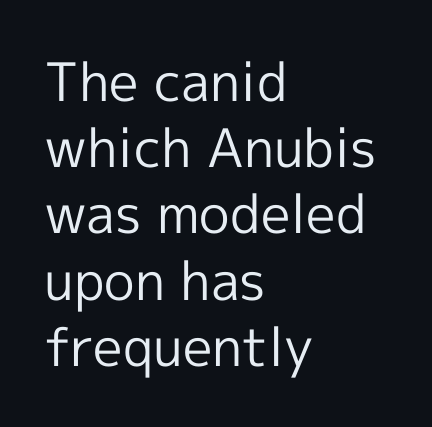
Tall strokes in this sample are plumb rather than angled. The passage shown is not bold in any degree. Character widths vary here, with narrow letters taking less room than wide ones. The designer went with a sans here, leaving each stem footless. If you drew a ruler down the left edge, every line would touch it.
